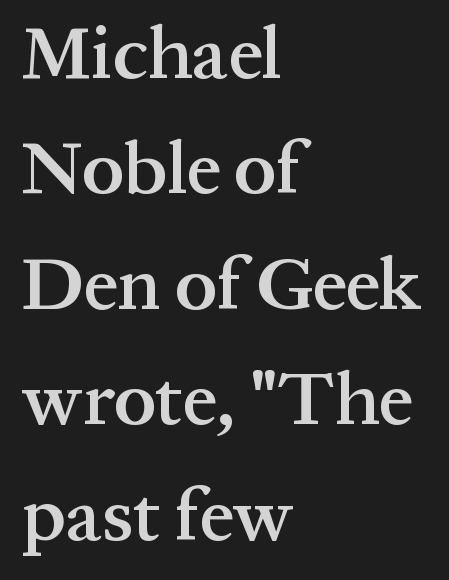
{"serif": "yes", "italic": "no", "bold": "semi", "weight": "semibold", "width": "normal", "stroke_contrast": "medium", "x_height": "medium", "monospaced": "no", "underline": "no", "align": "left", "line_spacing": "normal", "line_spacing_ratio": 1.54, "letter_spacing": "normal", "letter_spacing_em": 0.0, "glyph_px": 75}
